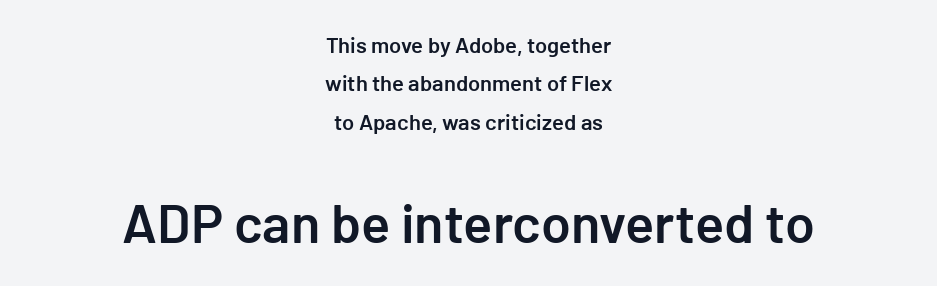
{"serif": "no", "italic": "no", "bold": "semi", "weight": "semibold", "width": "normal", "stroke_contrast": "low", "x_height": "medium", "underline": "no", "align": "center", "line_spacing_ratio": 1.74, "letter_spacing": "normal", "letter_spacing_em": 0.0, "larger_block": "second", "size_ratio": 2.45, "glyph_px": 54}
